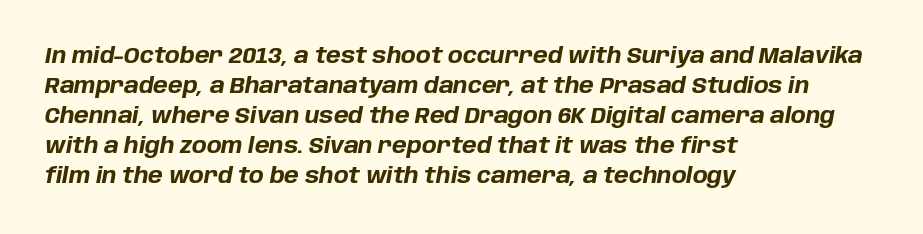
The string is rendered with underlining switched off. How heavy is the stroke? Heavy — this is a bold. The passage shown stacks its lines at a standard gap. Reading down the block, your eye returns to a fixed left position each line. Students, note that the glyphs here touch the page at normal intervals. A typesetter would mark this as italic.
